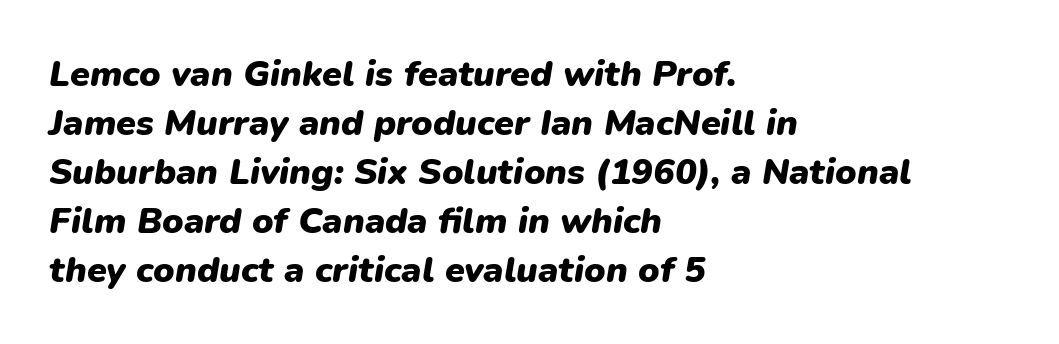
Regarding leading, the lines here are spaced in the standard way. Think of a printed novel: that variable character pitch is what you see here. Rendered with sloped, italic letterforms. Bold? Absolutely — the strokes are thick and heavy. Visually the block forms a straight wall on the left and a jagged coastline on the right.
